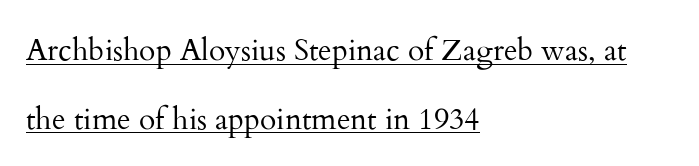
{"serif": "yes", "italic": "no", "bold": "no", "weight": "regular", "width": "normal", "stroke_contrast": "medium", "x_height": "small", "monospaced": "no", "underline": "yes", "align": "left", "line_spacing": "loose", "line_spacing_ratio": 2.29, "letter_spacing": "normal", "letter_spacing_em": 0.0, "glyph_px": 30}
